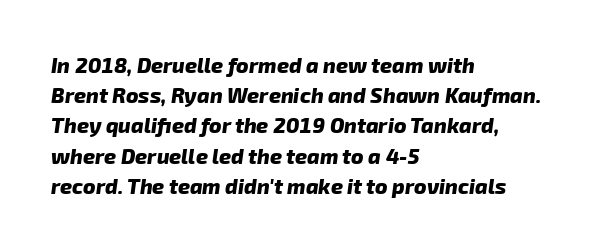
{"bold": "yes", "underline": "no", "align": "left", "line_spacing": "normal", "line_spacing_ratio": 1.44, "letter_spacing": "normal", "letter_spacing_em": 0.0, "glyph_px": 21}
